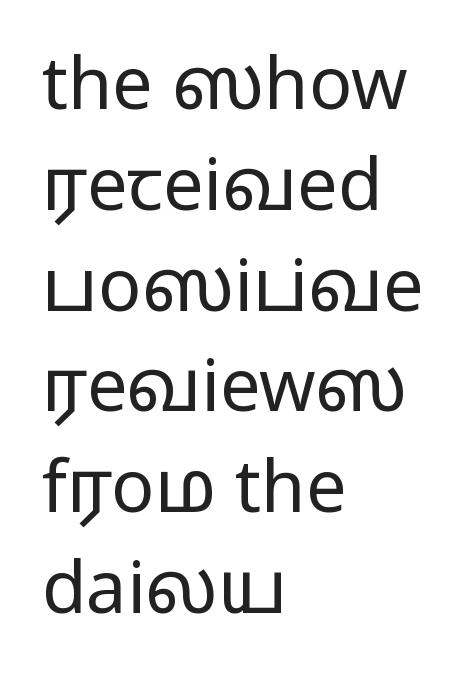
{"serif": "no", "italic": "no", "bold": "no", "weight": "regular", "width": "wide", "stroke_contrast": "low", "x_height": "medium", "monospaced": "no", "underline": "no", "align": "left", "line_spacing": "normal", "line_spacing_ratio": 1.4, "letter_spacing": "normal", "letter_spacing_em": 0.0, "glyph_px": 72}
